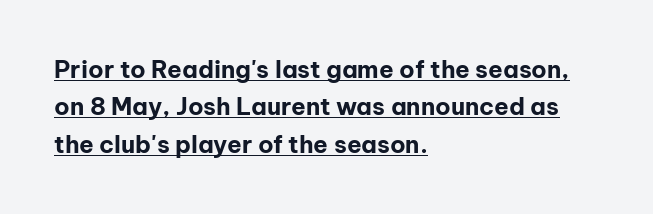
{"italic": "no", "bold": "yes", "underline": "yes", "align": "left", "line_spacing": "normal", "line_spacing_ratio": 1.56, "letter_spacing": "normal", "letter_spacing_em": 0.0, "glyph_px": 24}
